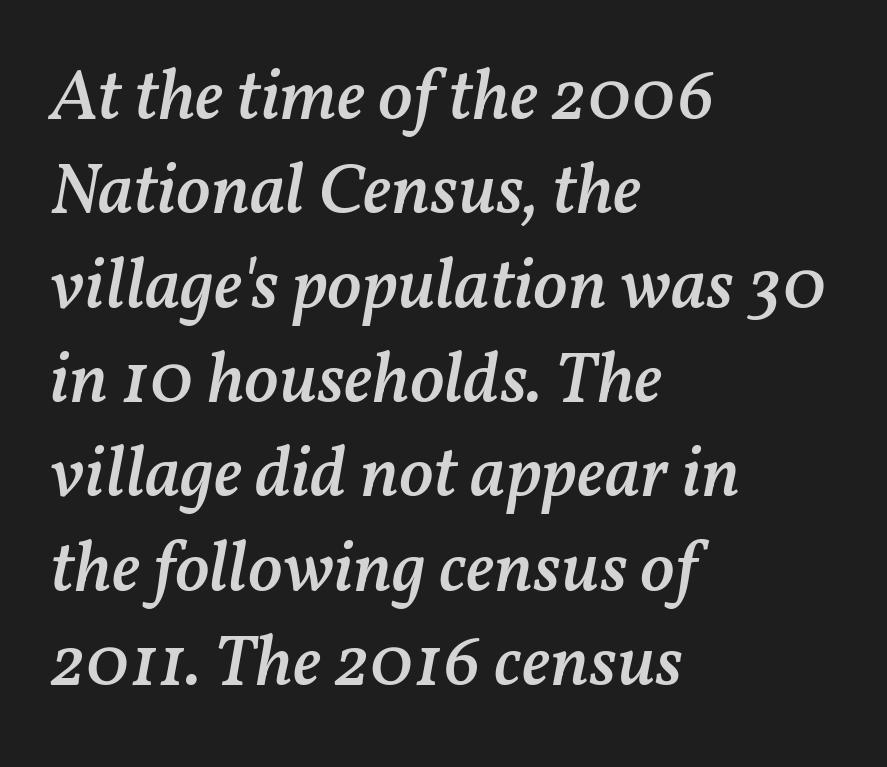
{"italic": "yes", "lean": "right", "slant_degrees": 11, "bold": "semi", "weight": "semibold", "width": "normal", "stroke_contrast": "medium", "x_height": "medium", "monospaced": "no", "underline": "no", "align": "left", "line_spacing": "normal", "line_spacing_ratio": 1.31, "letter_spacing": "normal", "letter_spacing_em": 0.0, "glyph_px": 72}
